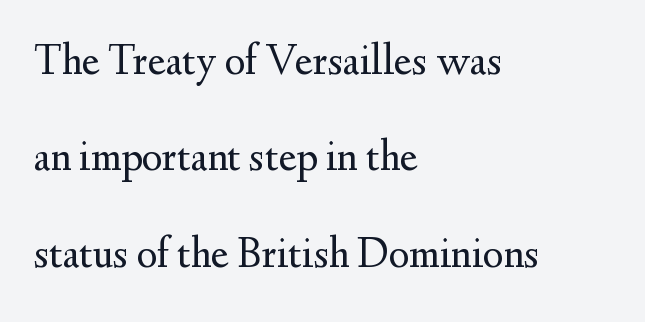
The paragraph shown leans on its left margin. This block would shrink considerably if given ordinary leading; it's expanded now. Glyph-to-glyph distance matches everyday printed text. Is the stroke heavy? The answer is a plain regular-or-lighter. The space beneath each line is pristine and unruled. Here the designer chose a conventional face with non-uniform glyph widths.
